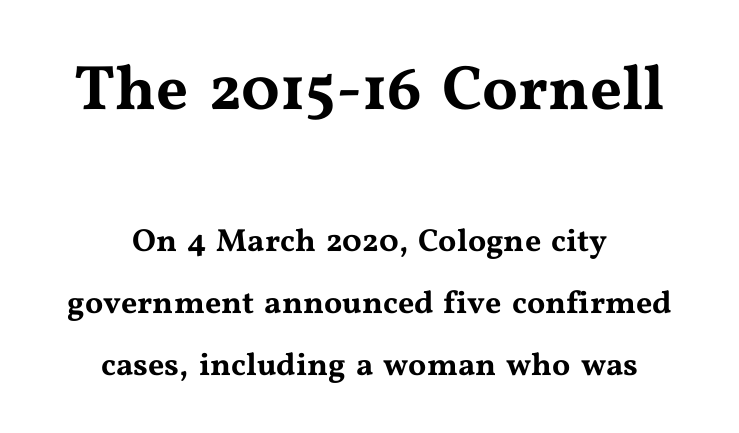
The image shows 63 px wide serif type, upright; set centered, loose line spacing (1.94x), normal letter spacing, not underlined; the first (top) block is 1.97x larger; medium stroke contrast and a medium x-height.
